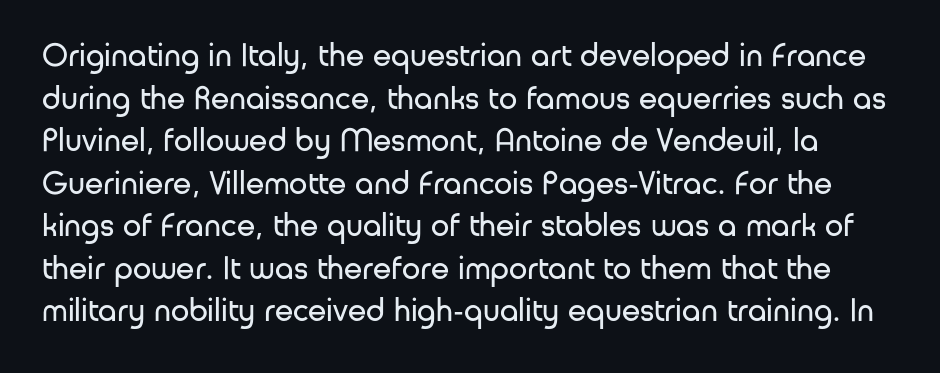
This rendering leaves character spacing at its baseline value. Weight: not bold — regular or lighter. A normal amount of white space separates one row of letters from the next. Descender tails drop into unmarked territory. You could not count columns in this text — the font is proportionally spaced. Does the lettering tilt? It doesn't — this is upright.
